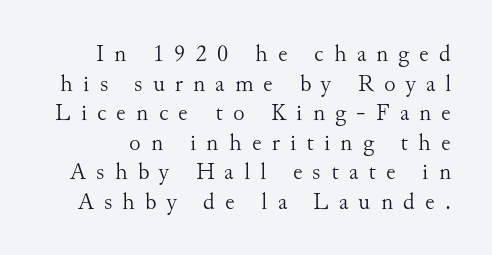
The area under the type is left untouched. The cut favours lightness, reaching ordinary text weight at its darkest. Designer's note — italics off, roman on. Here the glyphs are tracked loosely, breaking word shapes into spaced letters.
